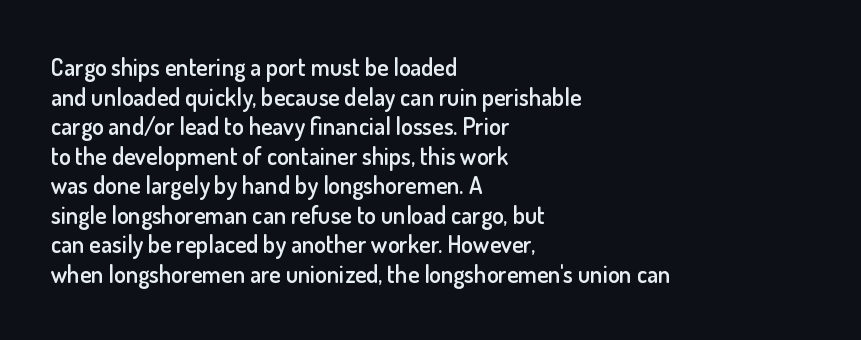
Q: Is the text bold? A: Semi-bold.
Q: Is the text italic (slanted)? A: No, it is upright.
Q: Is the text underlined? A: No.
Q: How is the paragraph aligned? A: Left-aligned.
Q: Is the spacing between letters normal or unusually wide? A: Normal.
